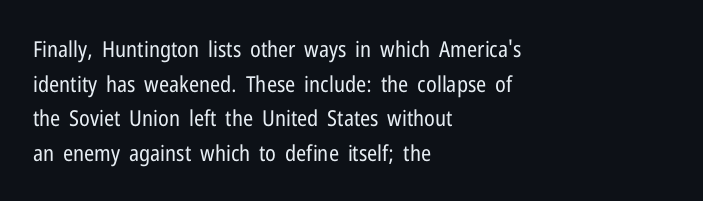
{"italic": "no", "bold": "no", "underline": "no", "align": "left", "line_spacing": "normal", "line_spacing_ratio": 1.57, "letter_spacing": "normal", "letter_spacing_em": 0.0, "glyph_px": 22}
